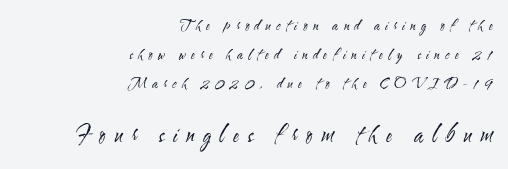
The image shows 22 px text type; set right-aligned, loose line spacing (2.06x), unusually wide letter spacing (+0.4 em), not underlined; the second (bottom) block is 1.57x larger.
